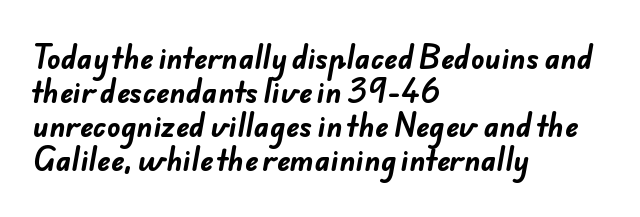
{"serif": "no", "bold": "yes", "weight": "bold", "width": "normal", "stroke_contrast": "low", "x_height": "small", "monospaced": "no", "underline": "no", "align": "left", "line_spacing_ratio": 1.22, "letter_spacing": "normal", "letter_spacing_em": 0.0, "glyph_px": 28}
